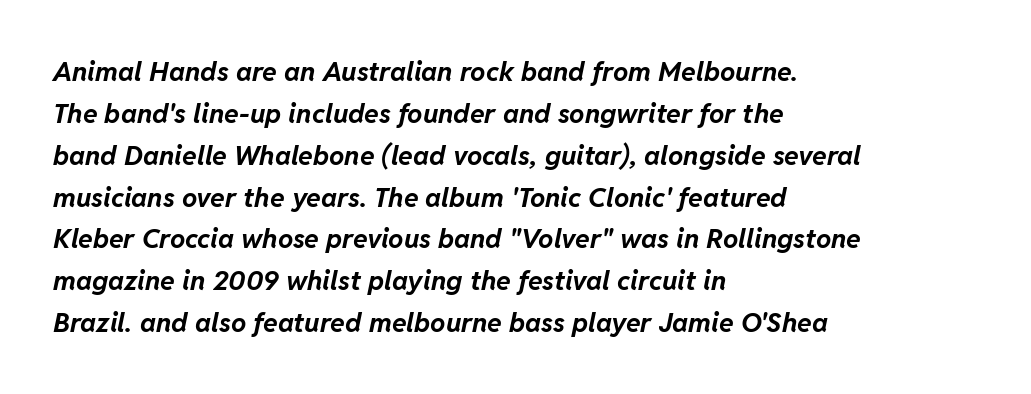
The image shows 27 px bold type, italic (leaning right); set left-aligned, normal line spacing (1.55x), normal letter spacing, not underlined.
